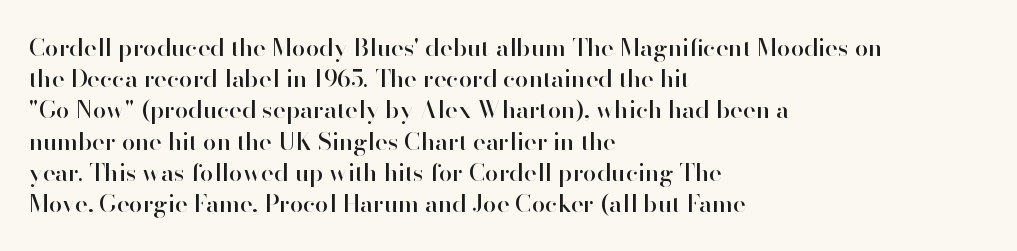
{"italic": "no", "underline": "no", "align": "left", "line_spacing": "normal", "line_spacing_ratio": 1.3, "letter_spacing": "normal", "letter_spacing_em": 0.0, "glyph_px": 24}
